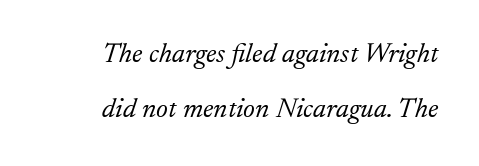
The image shows 28 px light serif type, italic (leaning right); set right-aligned, loose line spacing (1.95x), normal letter spacing, not underlined; low stroke contrast and a small x-height.
